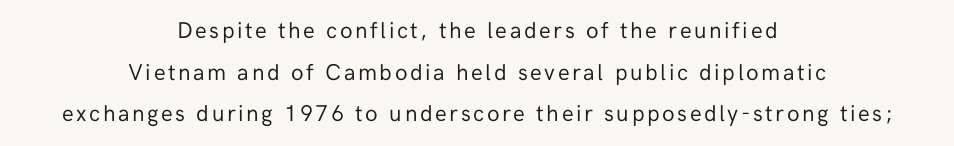
Q: Is the text bold? A: No.
Q: Is the text italic (slanted)? A: No, it is upright.
Q: Is the text underlined? A: No.
Q: How is the paragraph aligned? A: Centered.
